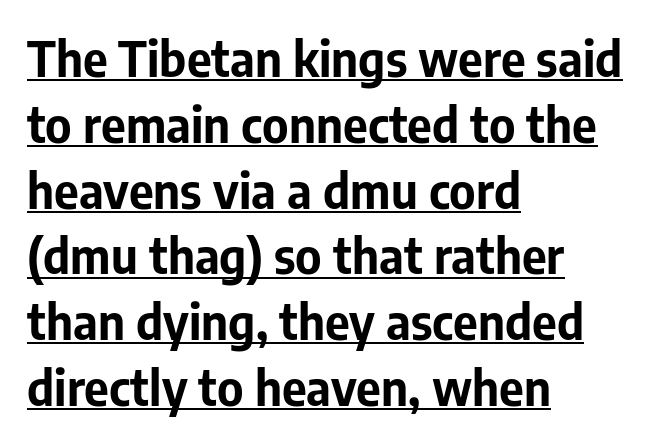
Stroke terminals: plain, sans-serif. Emphasis by weight is at full strength: bold. The specimen reads as upright at a glance. In designer terms, the underline attribute is active on this setting. These lines keep a tight, regular rhythm from letter to letter. Think of a printed novel: that variable character pitch is what you see here.
